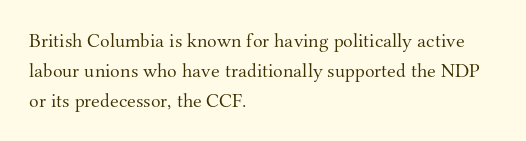
The image shows 20 px text type, upright; set left-aligned, normal line spacing (1.5x), normal letter spacing, not underlined.
